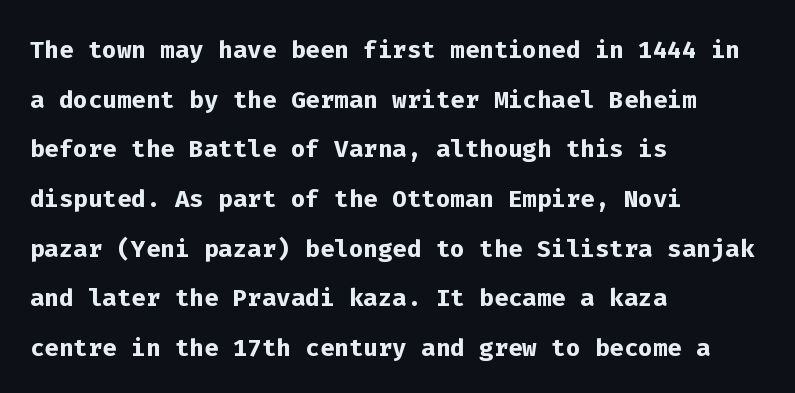
The image shows 34 px semibold sans-serif type, upright, monospaced; set left-aligned, normal line spacing (1.46x), normal letter spacing, not underlined; low stroke contrast and a medium x-height.
